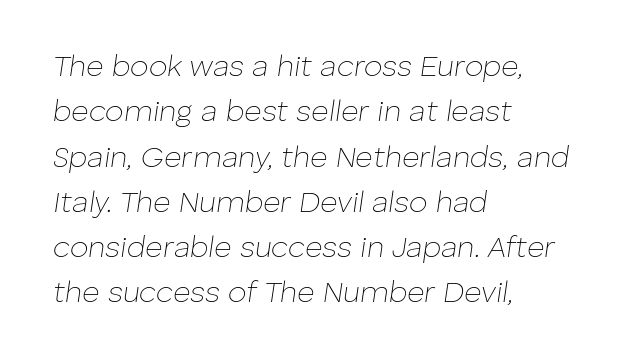
The tracking reads as untouched default to a designer's eye. Horizontally, the lines are justified to the leading edge only. This rendering features lettering with no underline. Unbolded letterforms with no extra heft. This sample has the flowing, uneven cadence of proportional lettering. Successive baselines arrive at the customary interval.
